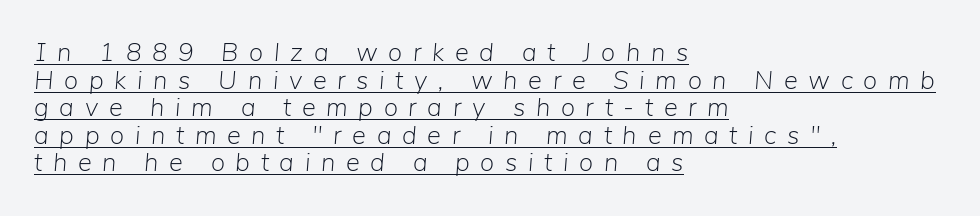
{"italic": "yes", "lean": "right", "slant_degrees": 5, "bold": "no", "underline": "yes", "align": "left", "line_spacing": "tight", "line_spacing_ratio": 1.06, "letter_spacing": "wide", "letter_spacing_em": 0.41, "glyph_px": 26}
